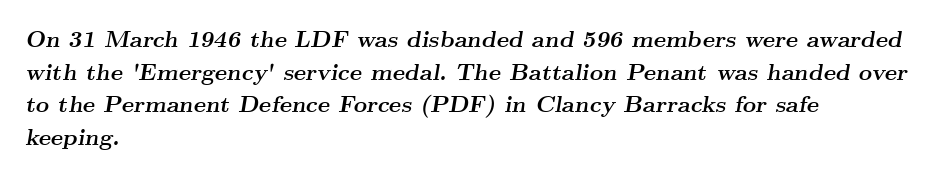
The image shows 23 px bold type, italic (leaning right); set left-aligned, normal line spacing (1.42x), normal letter spacing, not underlined.
